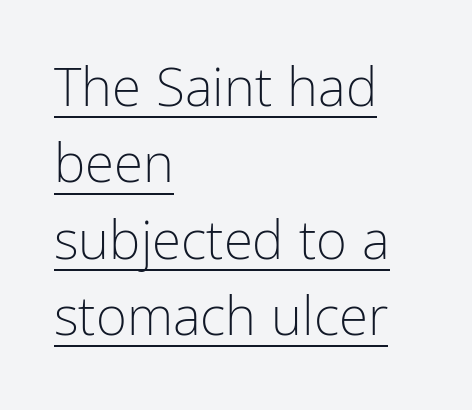
{"serif": "no", "italic": "no", "bold": "no", "weight": "light", "width": "condensed", "stroke_contrast": "low", "x_height": "medium", "monospaced": "no", "underline": "yes", "align": "left", "line_spacing": "normal", "line_spacing_ratio": 1.44, "letter_spacing": "normal", "letter_spacing_em": 0.0, "glyph_px": 53}
